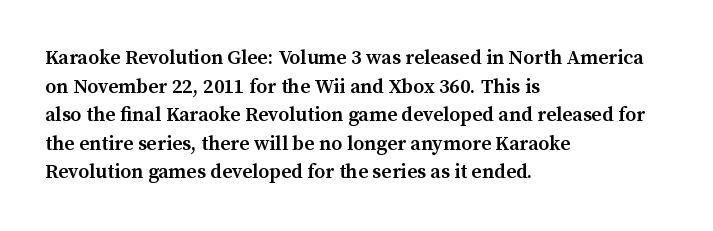
Q: Is the text bold? A: Semi-bold.
Q: Is the text italic (slanted)? A: No, it is upright.
Q: Is the text underlined? A: No.
Q: How is the paragraph aligned? A: Left-aligned.
Q: Is the spacing between letters normal or unusually wide? A: Normal.
Q: Is the spacing between lines tight, normal or loose? A: Normal.
